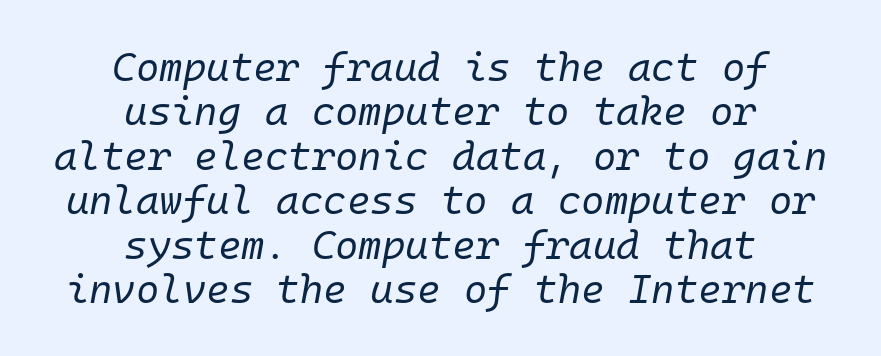
The image shows 40 px regular-weight type, italic (leaning right), monospaced; set centered, tight line spacing (1.11x), normal letter spacing, not underlined; low stroke contrast and a medium x-height.
